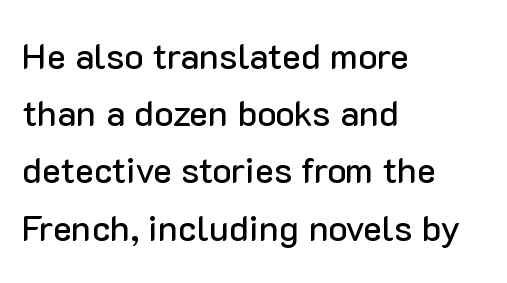
Proportional: the letters do not fall into vertical columns. Is there any slant? The stems are plumb. In terms of letterform style, serifs are entirely absent. Letters rest on an invisible, unmarked baseline. Observe the ordinary spacing: letters are neighbours, not strangers. Caption: multi-line text, flush left, ragged right.
